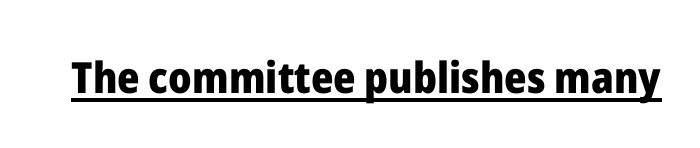
Weight: bold. Emphasis is given by a line drawn under the lettering. Short note: letters normally spaced. The passage shown is typeset with a sans-serif family. Note the varied advance widths — an 'i' is clearly narrower than an 'm'.
